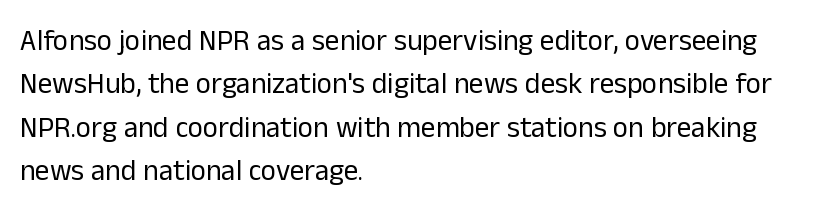
Descender tails drop into unmarked territory. This sample uses an upright cut, with every glyph sitting square on the baseline. These lines keep a tight, regular rhythm from letter to letter. Left-aligned paragraph, ragged on the right. These glyphs show unthickened strokes, regular width or finer. Check where the strokes stop: nothing finishes them off — pure sans.
